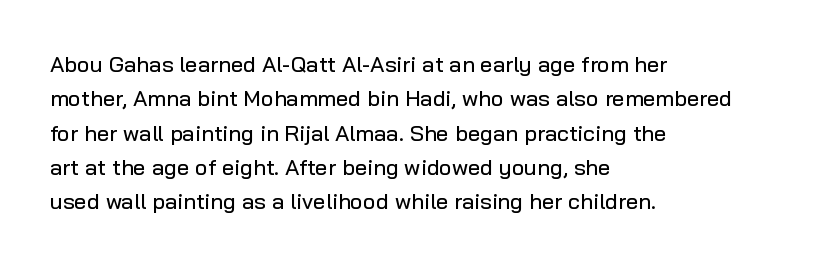
Q: Is the text italic (slanted)? A: No, it is upright.
Q: Is the text underlined? A: No.
Q: How is the paragraph aligned? A: Left-aligned.
Q: Is the spacing between letters normal or unusually wide? A: Normal.
Q: Is the spacing between lines tight, normal or loose? A: Normal.
